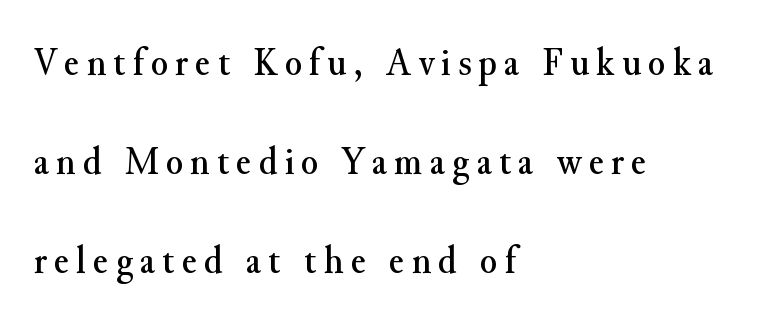
Q: Is the text italic (slanted)? A: No, it is upright.
Q: Is the typeface a serif or a sans-serif typeface? A: Serif.
Q: Is the text underlined? A: No.
Q: How is the paragraph aligned? A: Left-aligned.
Q: Is the spacing between lines tight, normal or loose? A: Loose.
Q: Width (condensed, normal, or wide)? A: Normal.
Q: Stroke contrast? A: Medium.
Q: x-height? A: Small.
Q: Monospaced? A: No.
